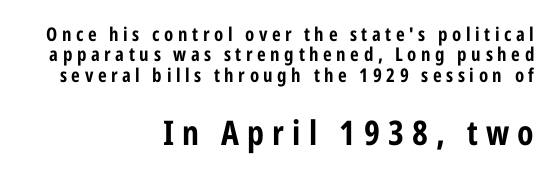
{"serif": "no", "italic": "no", "bold": "yes", "weight": "bold", "width": "condensed", "stroke_contrast": "low", "x_height": "medium", "monospaced": "no", "underline": "no", "align": "right", "line_spacing": "tight", "line_spacing_ratio": 1.07, "letter_spacing": "wide", "letter_spacing_em": 0.24, "larger_block": "second", "size_ratio": 1.79, "glyph_px": 34}
